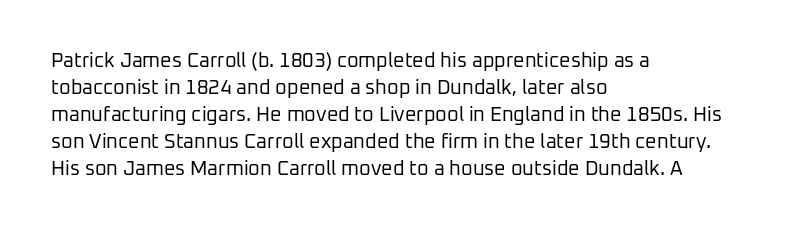
The image shows 20 px text type, upright; set left-aligned, normal line spacing (1.35x), normal letter spacing, not underlined.
